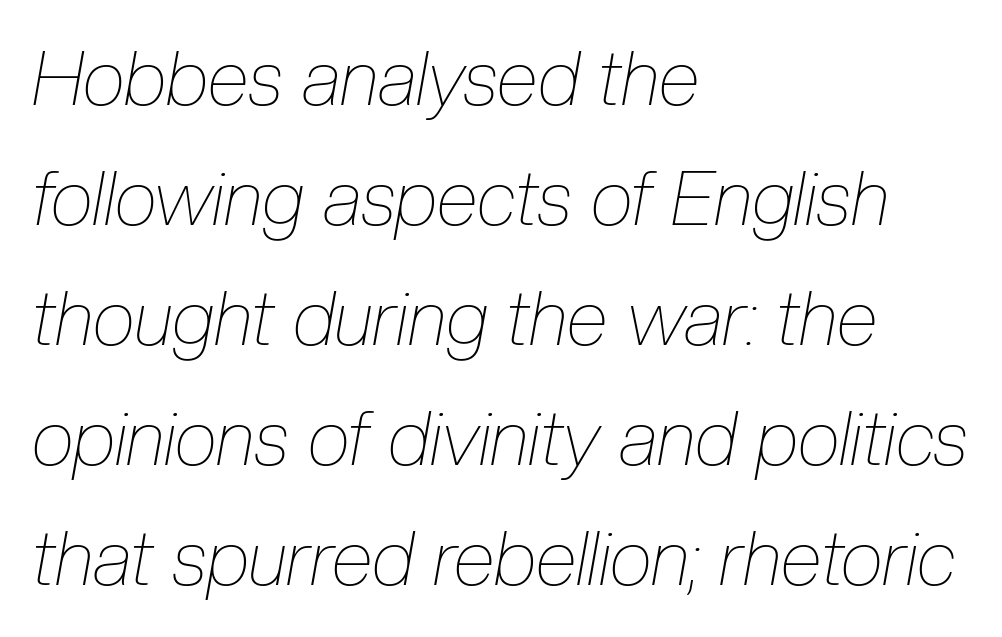
Q: Is the text bold? A: No.
Q: Is the text italic (slanted)? A: Yes, it leans right by about 10 degrees.
Q: Is the text underlined? A: No.
Q: How is the paragraph aligned? A: Left-aligned.
Q: Is the spacing between letters normal or unusually wide? A: Normal.
Q: Is the spacing between lines tight, normal or loose? A: Normal.
Q: Width (condensed, normal, or wide)? A: Condensed.
Q: Stroke contrast? A: Low.
Q: x-height? A: Medium.
Q: Monospaced? A: No.
